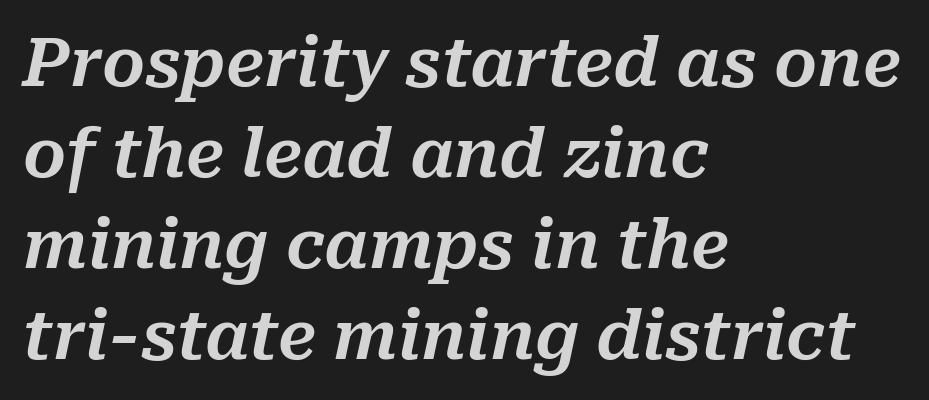
{"italic": "yes", "lean": "right", "slant_degrees": 10, "width": "normal", "stroke_contrast": "medium", "x_height": "medium", "monospaced": "no", "underline": "no", "align": "left", "line_spacing": "normal", "line_spacing_ratio": 1.36, "letter_spacing": "normal", "letter_spacing_em": 0.0, "glyph_px": 67}
